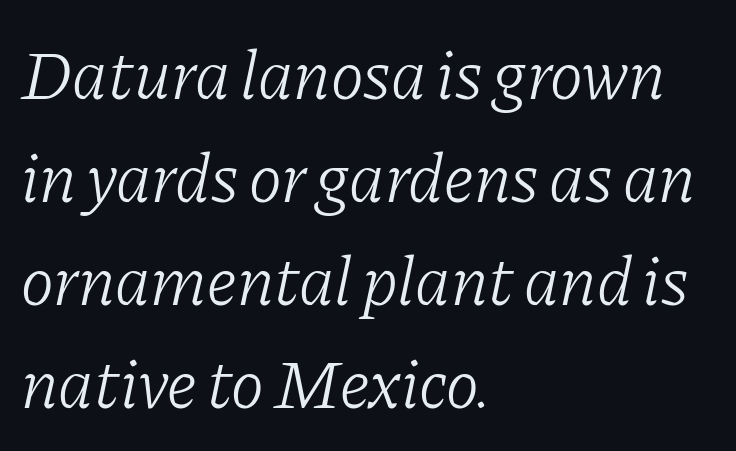
Examine the stroke ends and you'll spot serifs. The gaps between neighbouring characters are ordinary and unremarkable. This sample has the flowing, uneven cadence of proportional lettering. Style check: oblique.
